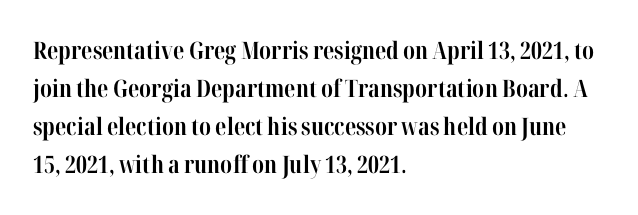
{"italic": "no", "bold": "yes", "underline": "no", "align": "left", "line_spacing": "normal", "line_spacing_ratio": 1.59, "letter_spacing": "normal", "letter_spacing_em": 0.0, "glyph_px": 24}
